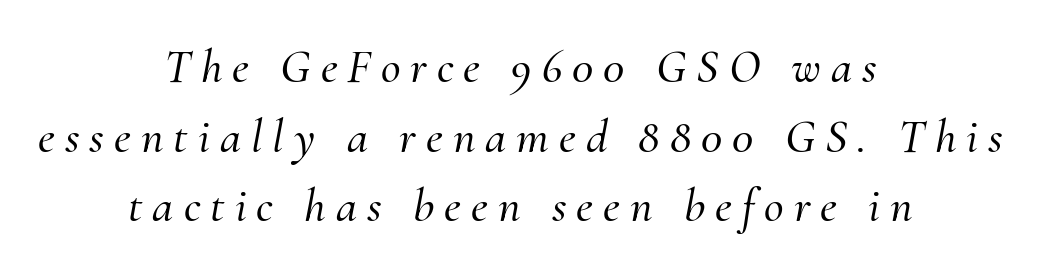
{"serif": "yes", "italic": "yes", "lean": "right", "slant_degrees": 10, "width": "normal", "stroke_contrast": "medium", "x_height": "small", "monospaced": "no", "underline": "no", "align": "center", "line_spacing": "normal", "line_spacing_ratio": 1.45, "letter_spacing": "wide", "letter_spacing_em": 0.21, "glyph_px": 48}
